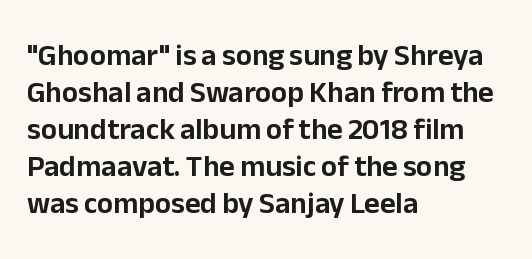
The image shows 30 px sans-serif type, upright; set left-aligned, line spacing 1.23x, normal letter spacing, not underlined; low stroke contrast and a medium x-height.
